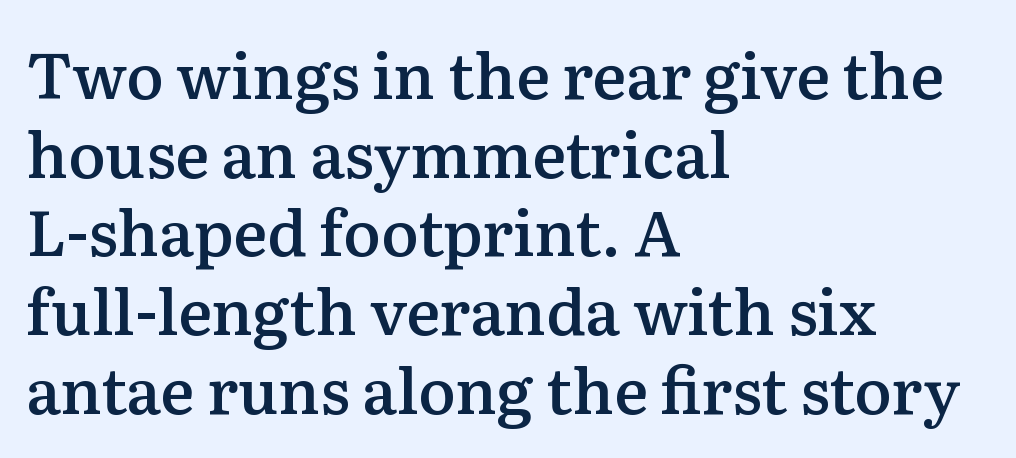
Q: Is the text bold? A: Semi-bold.
Q: Is the text italic (slanted)? A: No, it is upright.
Q: Is the typeface a serif or a sans-serif typeface? A: Serif.
Q: Is the text underlined? A: No.
Q: How is the paragraph aligned? A: Left-aligned.
Q: Is the spacing between letters normal or unusually wide? A: Normal.
Q: Is the spacing between lines tight, normal or loose? A: Normal.
Q: Width (condensed, normal, or wide)? A: Normal.
Q: Stroke contrast? A: Medium.
Q: x-height? A: Medium.
Q: Monospaced? A: No.
